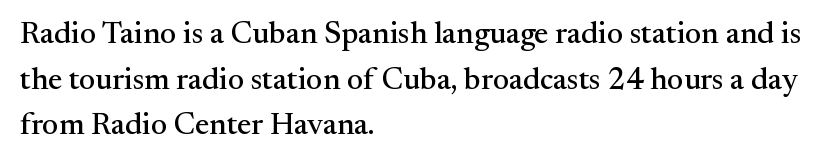
The image shows 31 px serif type, upright; set left-aligned, normal line spacing (1.47x), normal letter spacing, not underlined; medium stroke contrast and a small x-height.
